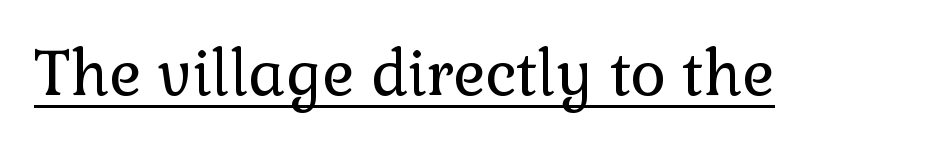
{"serif": "yes", "italic": "no", "bold": "no", "weight": "regular", "width": "normal", "x_height": "medium", "monospaced": "no", "underline": "yes", "letter_spacing": "normal", "letter_spacing_em": 0.0, "glyph_px": 61}
